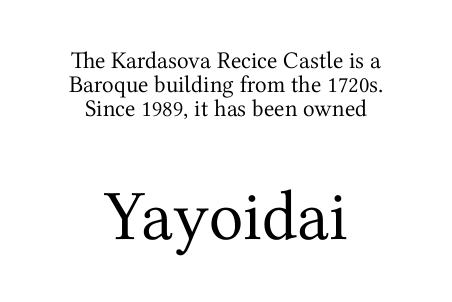
The image shows 71 px regular-weight serif type, upright; set centered, tight line spacing (1.0x), normal letter spacing, not underlined; the second (bottom) block is 2.96x larger; medium stroke contrast and a medium x-height.
